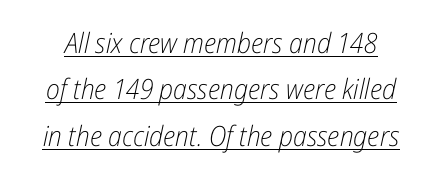
The image shows 28 px light, condensed type, italic (leaning right); set normal line spacing (1.66x), normal letter spacing, underlined; low stroke contrast and a medium x-height.
